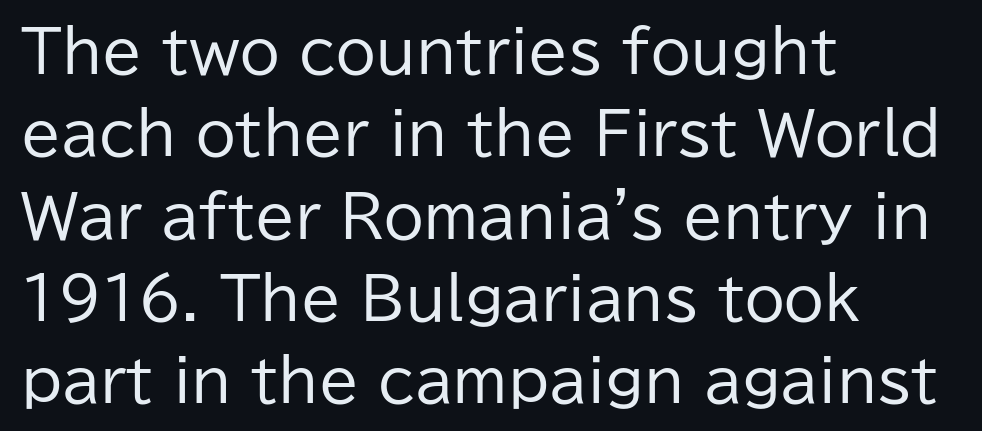
Horizontal alignment here is leftward, the default for most running prose. Rows of type keep a routine distance in the vertical direction. Varying glyph widths throughout — classic text-font behaviour. Anything drawn beneath the words? Only blank space. The rendering shows plain stroke endings on the letterforms — a sans-serif design.
